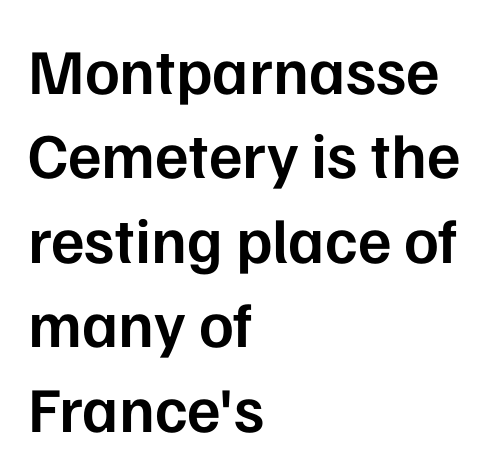
The image shows 64 px semibold sans-serif type, upright; set left-aligned, normal line spacing (1.32x), normal letter spacing, not underlined; low stroke contrast and a medium x-height.
